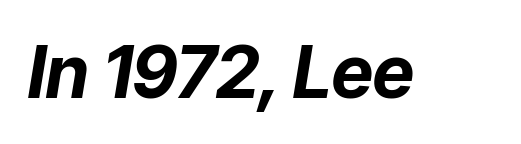
The image shows 72 px bold type, italic (leaning right); set normal letter spacing, not underlined; low stroke contrast and a medium x-height.
